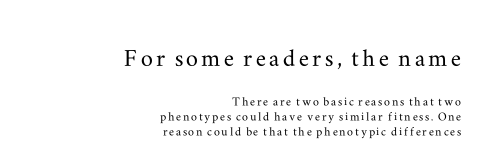
Bare-footed words on every line. Does the leading feel generous? Not at all — it's pinched. The typography opts for an upright posture over an oblique one. The passage shown is typeset with a serif family. Do the characters align in a grid? No, the font is proportional.
